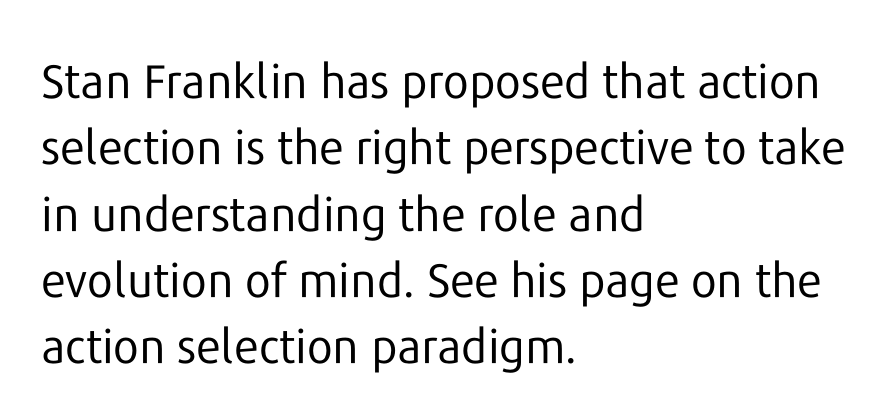
This sample has the flowing, uneven cadence of proportional lettering. The space directly below the letters is spotless. A sans-serif font was chosen for this passage. Compared with typical body copy, the letter spacing here is the same. Weight: regular or lighter. What's the leading like? Ordinary, nothing unusual.
